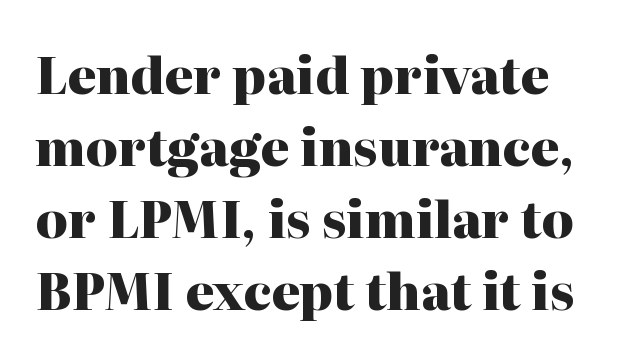
Q: Is the text bold? A: Yes.
Q: Is the text italic (slanted)? A: No, it is upright.
Q: Is the typeface a serif or a sans-serif typeface? A: Serif.
Q: Is the text underlined? A: No.
Q: Is the spacing between letters normal or unusually wide? A: Normal.
Q: Is the spacing between lines tight, normal or loose? A: Normal.
Q: Width (condensed, normal, or wide)? A: Normal.
Q: Stroke contrast? A: High.
Q: x-height? A: Medium.
Q: Monospaced? A: No.
